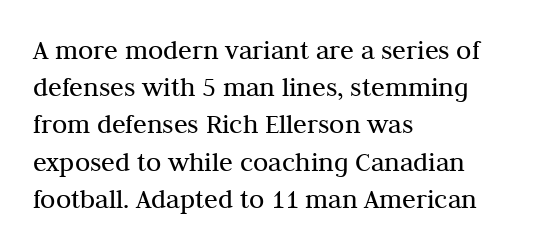
{"serif": "yes", "italic": "no", "bold": "no", "weight": "regular", "width": "normal", "stroke_contrast": "medium", "x_height": "medium", "monospaced": "no", "underline": "no", "align": "left", "line_spacing": "normal", "line_spacing_ratio": 1.33, "letter_spacing": "normal", "letter_spacing_em": 0.0, "glyph_px": 28}
